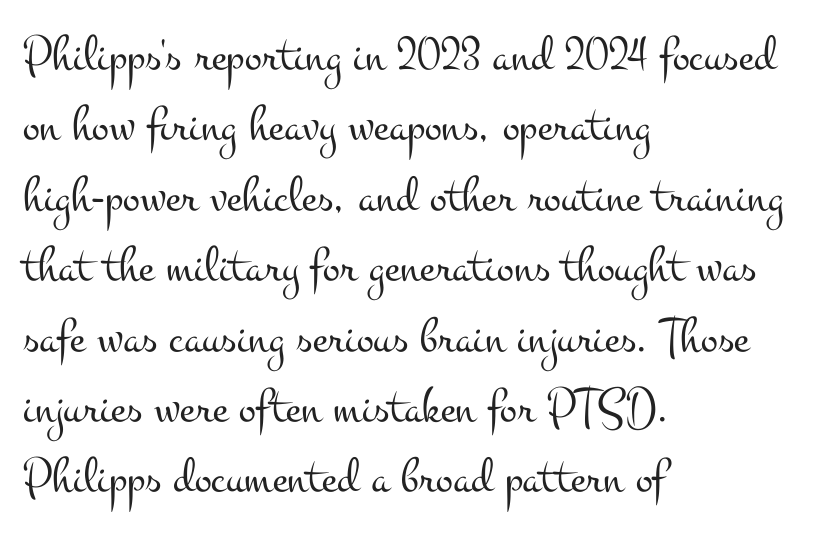
{"bold": "no", "weight": "light", "width": "wide", "stroke_contrast": "medium", "x_height": "small", "monospaced": "no", "underline": "no", "align": "left", "line_spacing": "normal", "line_spacing_ratio": 1.38, "letter_spacing": "normal", "letter_spacing_em": 0.0, "glyph_px": 51}
